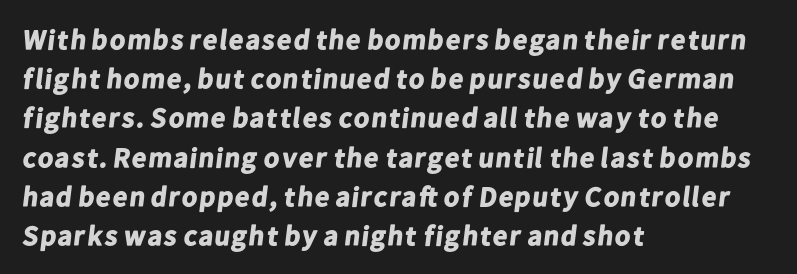
Q: Is the text bold? A: Yes.
Q: Is the typeface a serif or a sans-serif typeface? A: Sans-serif.
Q: Is the text underlined? A: No.
Q: How is the paragraph aligned? A: Left-aligned.
Q: Is the spacing between letters normal or unusually wide? A: Normal.
Q: Is the spacing between lines tight, normal or loose? A: Normal.
Q: Width (condensed, normal, or wide)? A: Normal.
Q: Stroke contrast? A: Low.
Q: x-height? A: Medium.
Q: Monospaced? A: No.
